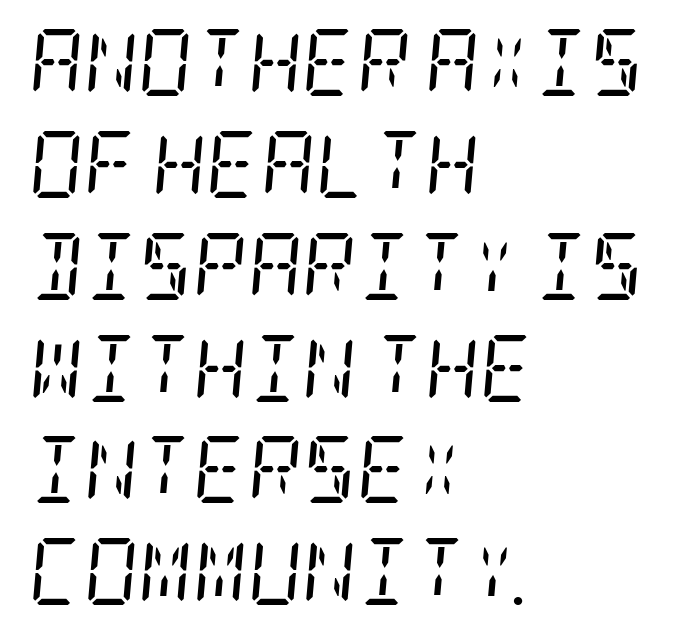
These lines stack with their left ends in a neat column. Baseline-to-baseline distance is the conventional proportion of letter height. Stroke mass is kept to a normal reading level or below. The face used here has a pronounced slope to its letters.
